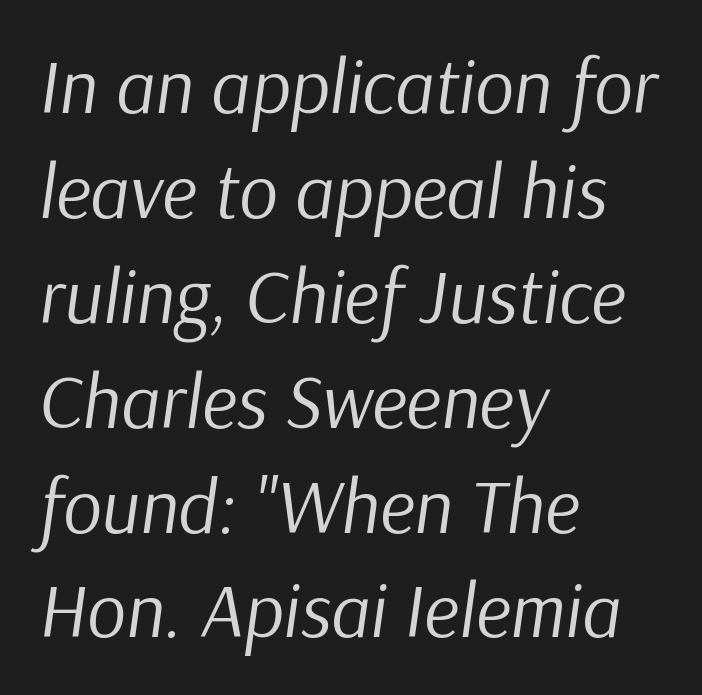
{"italic": "yes", "lean": "right", "slant_degrees": 9, "bold": "no", "weight": "regular", "width": "normal", "stroke_contrast": "low", "x_height": "medium", "monospaced": "no", "underline": "no", "align": "left", "line_spacing": "normal", "line_spacing_ratio": 1.38, "letter_spacing": "normal", "letter_spacing_em": 0.0, "glyph_px": 76}
